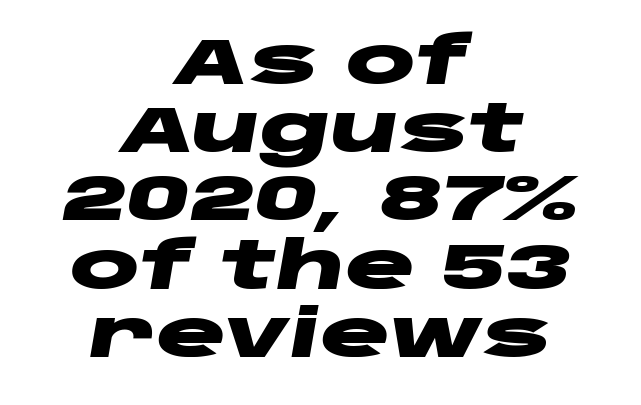
{"italic": "yes", "lean": "right", "slant_degrees": 10, "bold": "yes", "weight": "heavy", "width": "wide", "stroke_contrast": "low", "x_height": "large", "monospaced": "no", "underline": "no", "align": "center", "line_spacing": "tight", "line_spacing_ratio": 1.05, "letter_spacing": "normal", "letter_spacing_em": 0.0, "glyph_px": 65}
